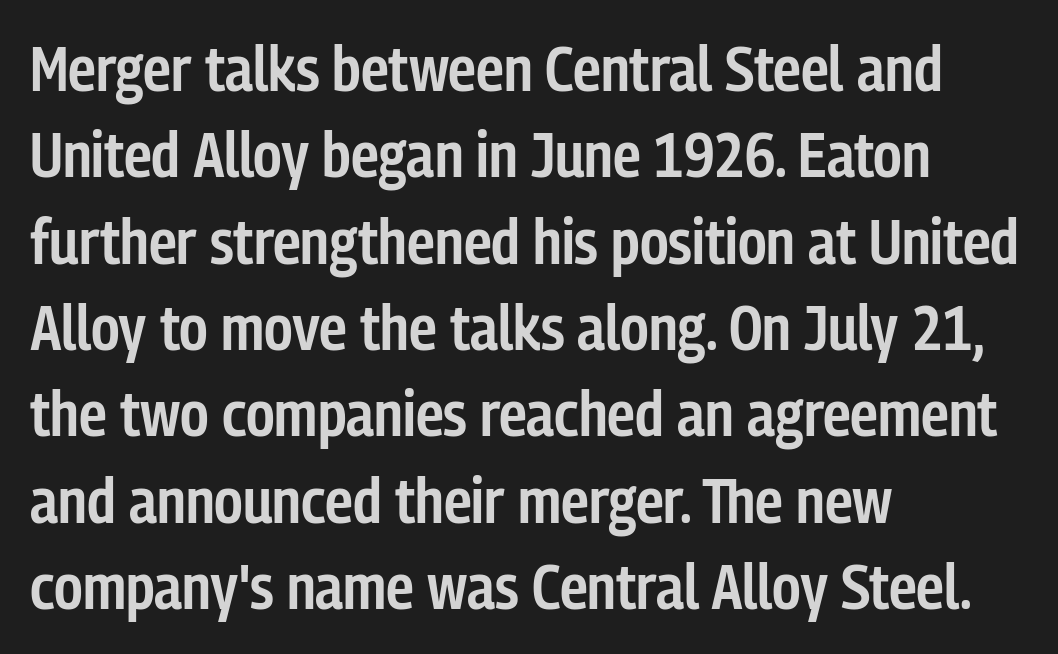
The typeface chosen for these lines omits serifs. A typesetter would call this proportional, since set widths differ per character. The axis of the letterforms is exactly vertical. Does the leading feel generous? No, just average. Letter spacing: default. A bare baseline throughout the passage.
